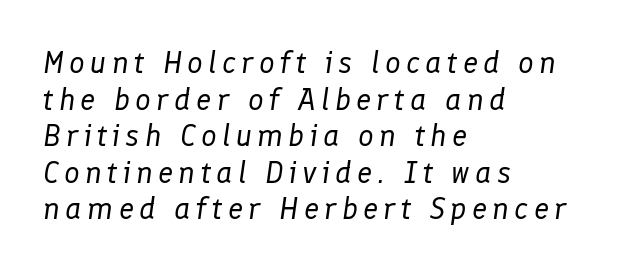
The image shows 31 px regular-weight type, italic (leaning right); set left-aligned, line spacing 1.18x, not underlined; low stroke contrast and a medium x-height.
